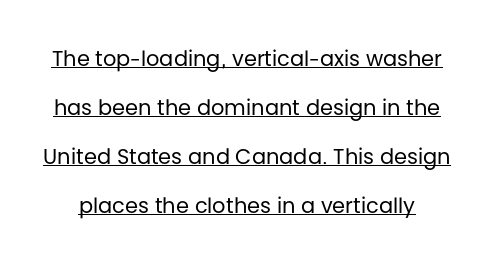
Q: Is the text bold? A: No.
Q: Is the text italic (slanted)? A: No, it is upright.
Q: Is the text underlined? A: Yes.
Q: Is the spacing between letters normal or unusually wide? A: Normal.
Q: Is the spacing between lines tight, normal or loose? A: Loose.
